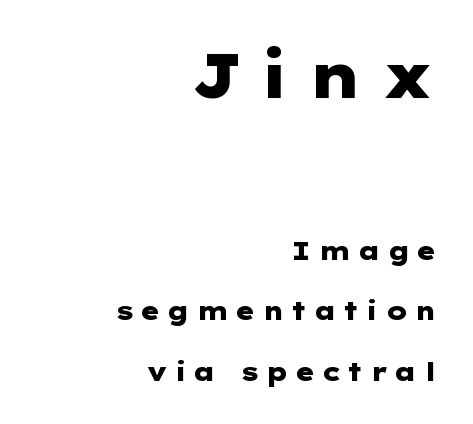
{"serif": "no", "italic": "no", "bold": "yes", "weight": "heavy", "width": "wide", "stroke_contrast": "low", "x_height": "medium", "underline": "no", "align": "right", "line_spacing": "loose", "line_spacing_ratio": 2.41, "letter_spacing": "wide", "letter_spacing_em": 0.23, "larger_block": "first", "size_ratio": 2.48, "glyph_px": 62}
